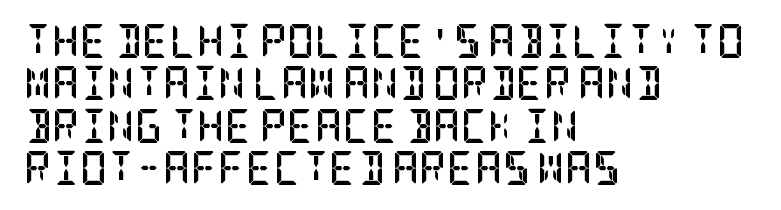
Teacher's note: observe the even left margin — that is flush-left alignment. The characters look thick and weighty, a clear bold. Clear beneath every line of the passage. The rows are spaced the way most documents space them. Letterform terminals end in serifs throughout the passage.
